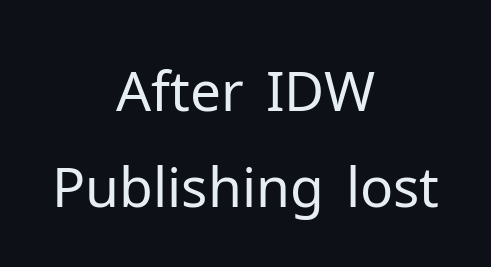
Q: Is the text bold? A: No.
Q: Is the text italic (slanted)? A: No, it is upright.
Q: Is the typeface a serif or a sans-serif typeface? A: Sans-serif.
Q: Is the text underlined? A: No.
Q: How is the paragraph aligned? A: Centered.
Q: Is the spacing between letters normal or unusually wide? A: Normal.
Q: Width (condensed, normal, or wide)? A: Normal.
Q: Stroke contrast? A: Low.
Q: x-height? A: Medium.
Q: Monospaced? A: No.
